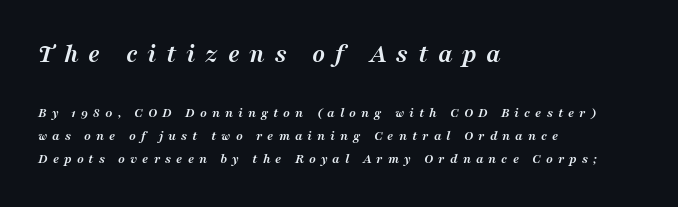
The image shows 27 px bold type, italic (leaning right); set left-aligned, normal line spacing (1.65x), unusually wide letter spacing (+0.36 em), not underlined; the first (top) block is 1.93x larger.
